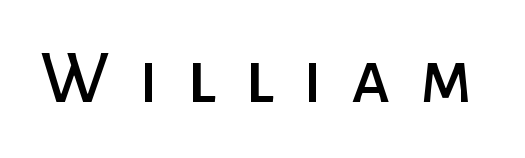
Q: Is the text italic (slanted)? A: No, it is upright.
Q: Is the typeface a serif or a sans-serif typeface? A: Sans-serif.
Q: Is the text underlined? A: No.
Q: Is the spacing between letters normal or unusually wide? A: Unusually wide.
Q: Width (condensed, normal, or wide)? A: Normal.
Q: Stroke contrast? A: Low.
Q: x-height? A: Medium.
Q: Monospaced? A: No.
